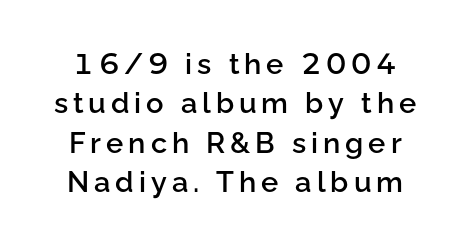
The image shows 29 px semibold sans-serif type, upright; set normal line spacing (1.36x), not underlined; low stroke contrast and a medium x-height.
